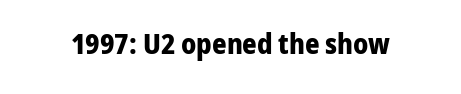
Q: Is the text bold? A: Yes.
Q: Is the text italic (slanted)? A: No, it is upright.
Q: Is the typeface a serif or a sans-serif typeface? A: Sans-serif.
Q: Is the text underlined? A: No.
Q: Is the spacing between letters normal or unusually wide? A: Normal.
Q: Width (condensed, normal, or wide)? A: Normal.
Q: Stroke contrast? A: Low.
Q: x-height? A: Medium.
Q: Monospaced? A: No.
